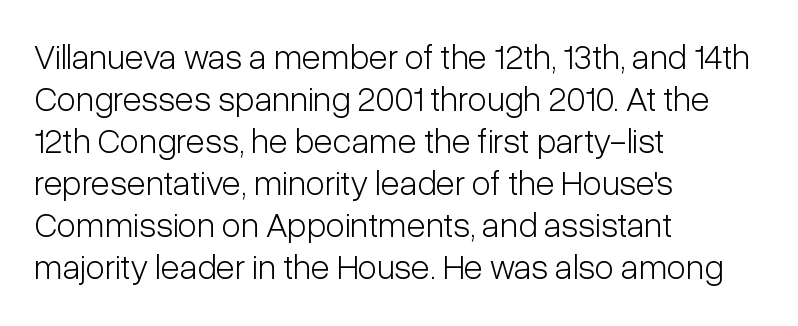
Q: Is the text bold? A: No.
Q: Is the text italic (slanted)? A: No, it is upright.
Q: Is the typeface a serif or a sans-serif typeface? A: Sans-serif.
Q: Is the text underlined? A: No.
Q: How is the paragraph aligned? A: Left-aligned.
Q: Is the spacing between letters normal or unusually wide? A: Normal.
Q: Width (condensed, normal, or wide)? A: Condensed.
Q: Stroke contrast? A: Low.
Q: x-height? A: Medium.
Q: Monospaced? A: No.
